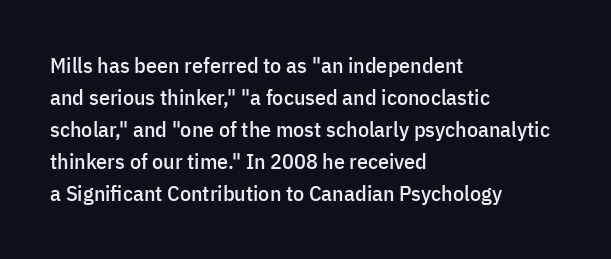
These lines were composed using upright roman letters. If you drew a ruler down the left edge, every line would touch it. In terms of leading, this rendering sits right in the middle. These lines keep a tight, regular rhythm from letter to letter. The glyphs are unaccompanied by any horizontal stroke below them.
